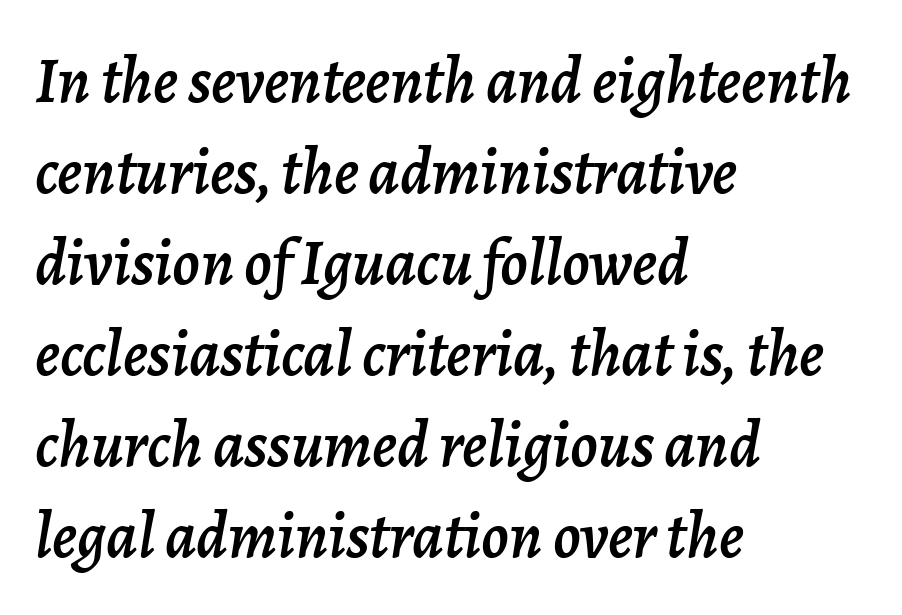
The setting favours the left margin, as ordinary paragraphs usually do. These lines keep a tight, regular rhythm from letter to letter. Each row of text sits above clean, open space. Varying glyph widths throughout — classic text-font behaviour. The rendering applies a slant to the glyphs. Vertical spacing — default.
